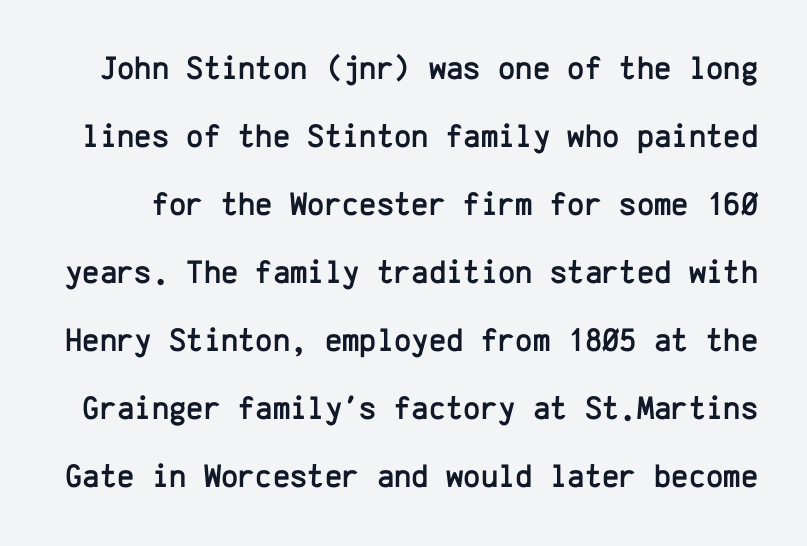
The gap between lines stays unmarked. Every stem runs plumb, perpendicular to the baseline. Unlike a traditional serif, this face leaves its strokes unadorned. Look at the tracking — it's just the regular setting, nothing added.
